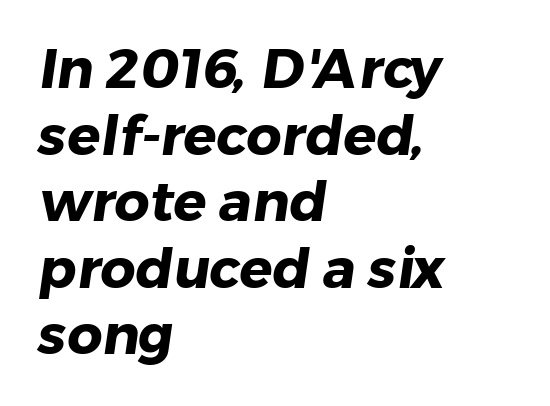
The image shows 55 px heavy sans-serif type; set left-aligned, line spacing 1.21x, normal letter spacing, not underlined; low stroke contrast and a medium x-height.
